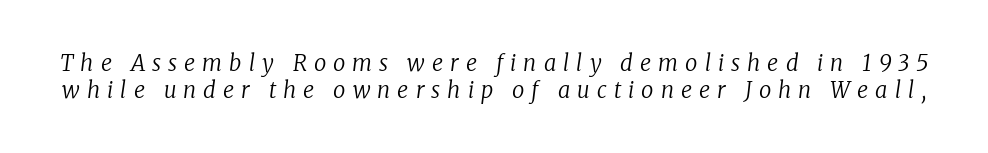
The image shows 22 px text type, italic (leaning right); set line spacing 1.22x, unusually wide letter spacing (+0.32 em), not underlined.
